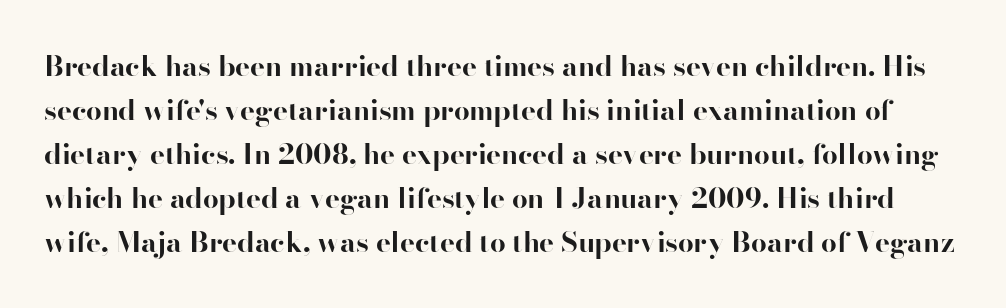
Q: Is the text bold? A: Yes.
Q: Is the text italic (slanted)? A: No, it is upright.
Q: Is the typeface a serif or a sans-serif typeface? A: Serif.
Q: Is the text underlined? A: No.
Q: Is the spacing between letters normal or unusually wide? A: Normal.
Q: Is the spacing between lines tight, normal or loose? A: Normal.
Q: Width (condensed, normal, or wide)? A: Normal.
Q: Stroke contrast? A: High.
Q: x-height? A: Small.
Q: Monospaced? A: No.
